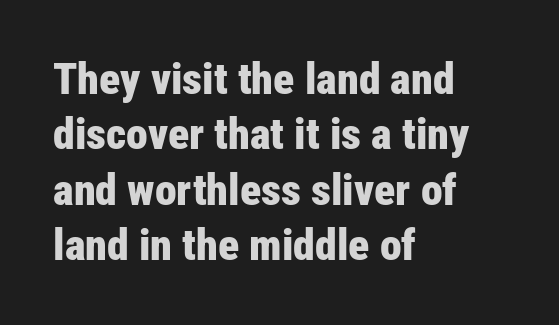
The image shows 44 px bold, condensed sans-serif type, upright; set left-aligned, normal line spacing (1.26x), normal letter spacing, not underlined; low stroke contrast and a medium x-height.
